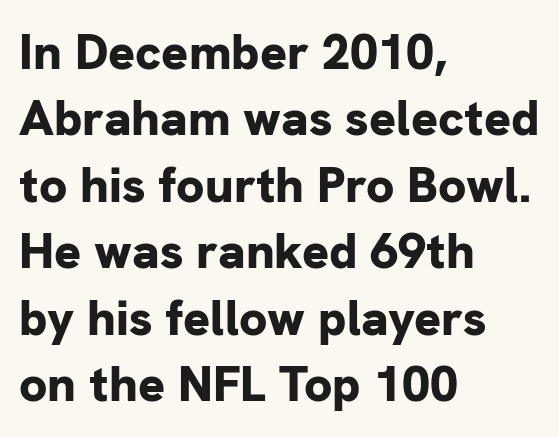
In terms of letterform style, serifs are entirely absent. The area under the type is left untouched. Rendered with straight, roman letterforms. Spacing verdict: proportional, widths tailored to each character. All the whitespace from short lines collects on the right. Nobody touched the tracking dial on this one.
